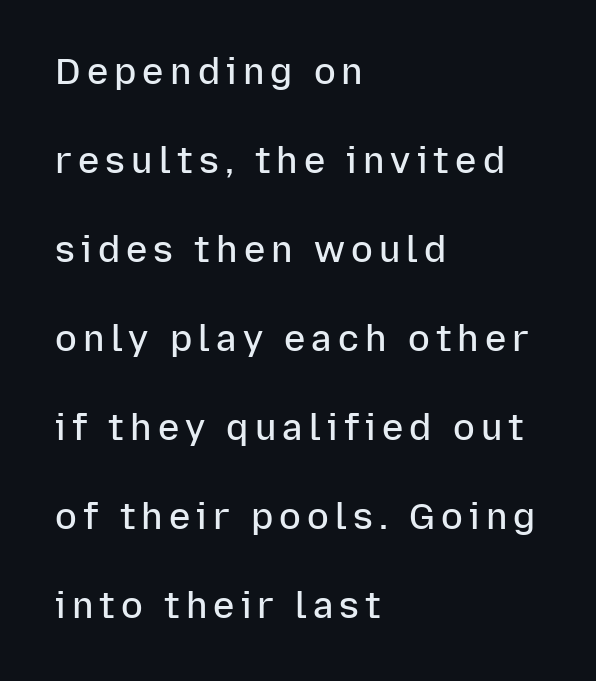
{"serif": "no", "italic": "no", "bold": "semi", "weight": "semibold", "width": "normal", "stroke_contrast": "low", "x_height": "medium", "monospaced": "no", "underline": "no", "align": "left", "line_spacing": "loose", "line_spacing_ratio": 2.47, "glyph_px": 36}
